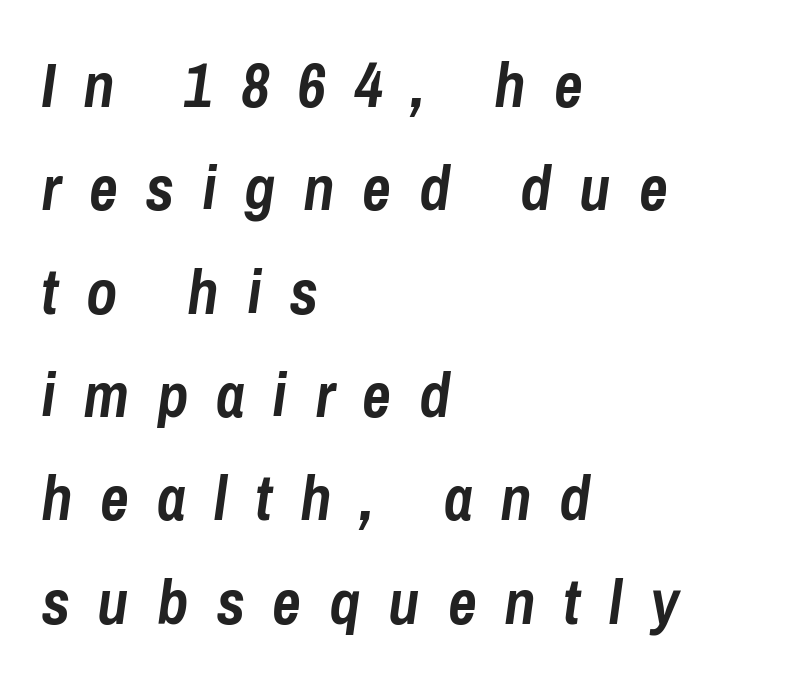
{"italic": "yes", "lean": "right", "slant_degrees": 8, "bold": "yes", "weight": "semibold", "width": "condensed", "stroke_contrast": "low", "x_height": "medium", "monospaced": "no", "underline": "no", "align": "left", "line_spacing": "normal", "line_spacing_ratio": 1.64, "letter_spacing": "wide", "letter_spacing_em": 0.44, "glyph_px": 63}
